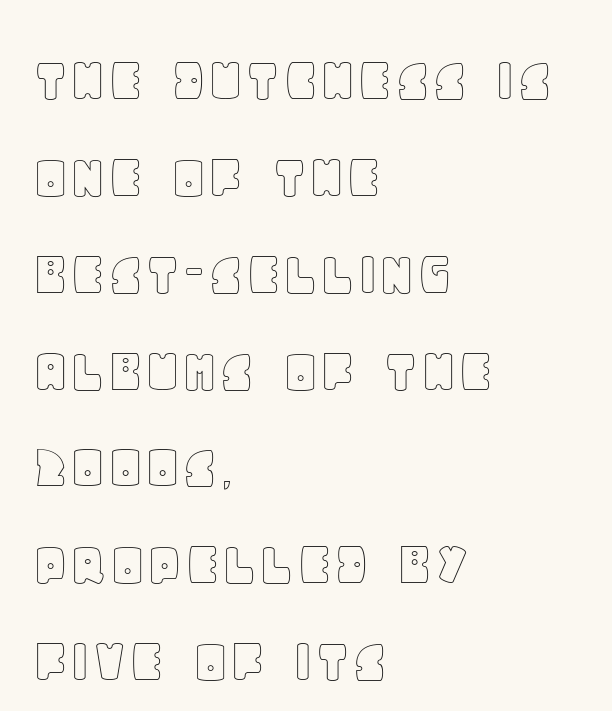
The specimen reads as upright at a glance. Is the letter spacing exaggerated? No — it looks like the ordinary default. This sample is left-justified, so line endings fall wherever the words run out. These lines sit exactly where default settings would place them. You could not count columns in this text — the font is proportionally spaced.
